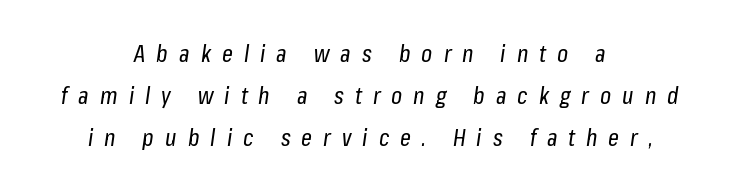
Q: Is the text bold? A: No.
Q: Is the text italic (slanted)? A: Yes, it leans right by about 8 degrees.
Q: Is the text underlined? A: No.
Q: How is the paragraph aligned? A: Centered.
Q: Is the spacing between letters normal or unusually wide? A: Unusually wide.
